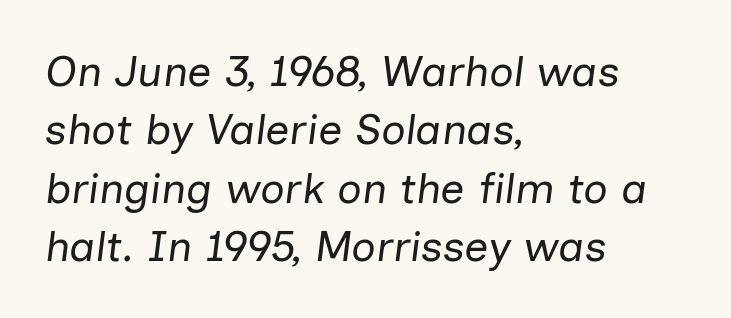
The image shows 43 px regular-weight type, italic (leaning right); set left-aligned, normal line spacing (1.36x), normal letter spacing, not underlined; low stroke contrast and a medium x-height.
